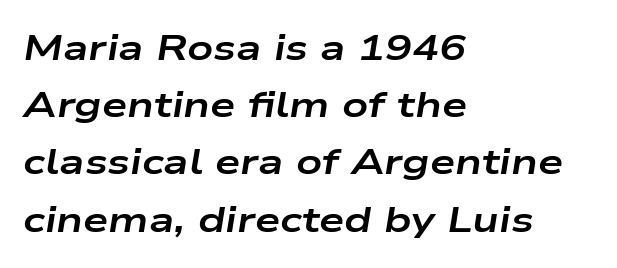
Letters rest on an invisible, unmarked baseline. This sample is left-justified, so line endings fall wherever the words run out. The letters sit at their default tracking, neither squeezed nor spread. Students, observe: this is what conventionally led text looks like. I'd describe the lettering as bold — thick and assertive.
